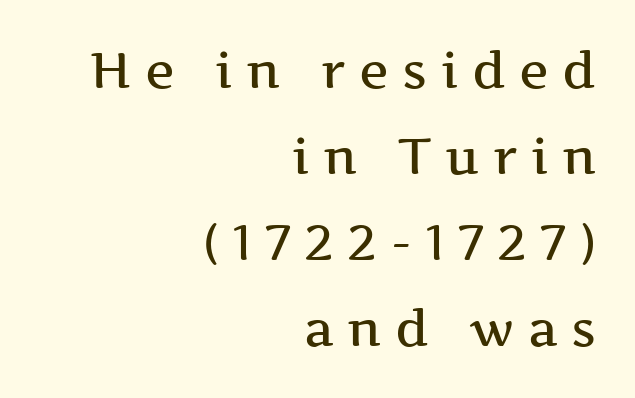
Q: Is the text bold? A: Semi-bold.
Q: Is the text italic (slanted)? A: No, it is upright.
Q: Is the typeface a serif or a sans-serif typeface? A: Serif.
Q: Is the text underlined? A: No.
Q: How is the paragraph aligned? A: Right-aligned.
Q: Is the spacing between letters normal or unusually wide? A: Unusually wide.
Q: Width (condensed, normal, or wide)? A: Wide.
Q: Stroke contrast? A: Medium.
Q: x-height? A: Medium.
Q: Monospaced? A: No.
